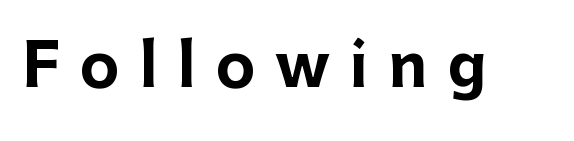
The image shows 60 px bold sans-serif type, upright; set unusually wide letter spacing (+0.33 em), not underlined; low stroke contrast and a medium x-height.
